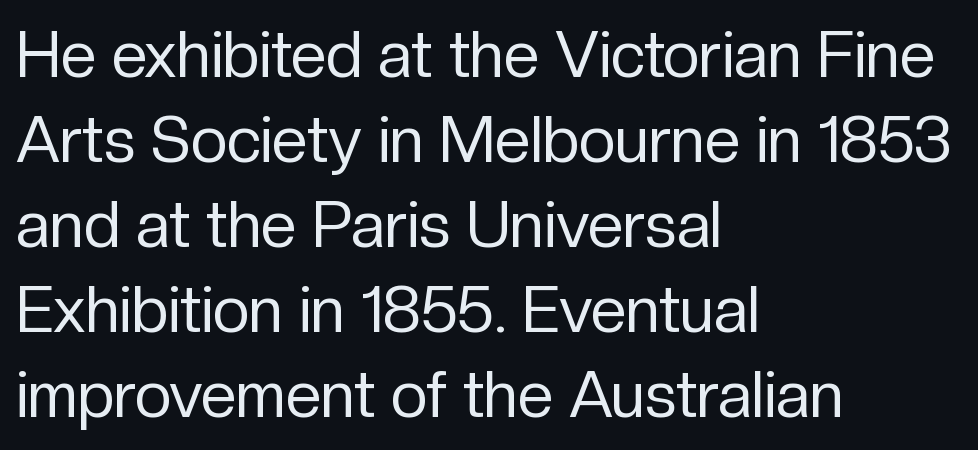
{"serif": "no", "italic": "no", "bold": "no", "weight": "regular", "width": "normal", "stroke_contrast": "low", "x_height": "medium", "monospaced": "no", "underline": "no", "align": "left", "line_spacing": "normal", "line_spacing_ratio": 1.33, "letter_spacing": "normal", "letter_spacing_em": 0.0, "glyph_px": 64}
